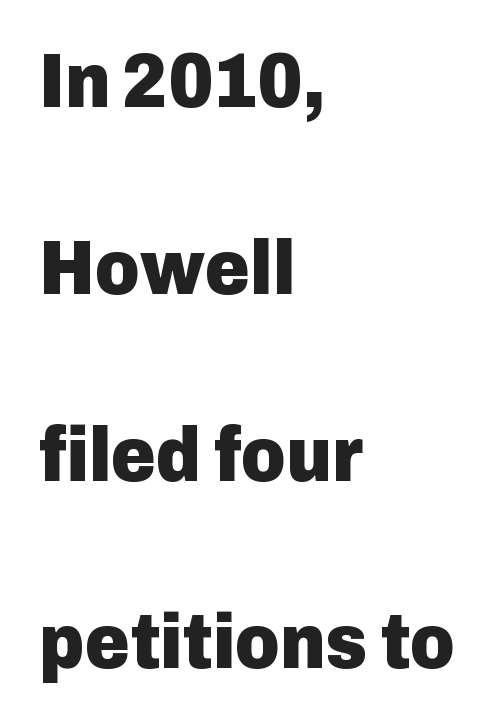
The image shows 77 px heavy sans-serif type, upright; set left-aligned, loose line spacing (2.43x), normal letter spacing, not underlined; low stroke contrast and a medium x-height.
